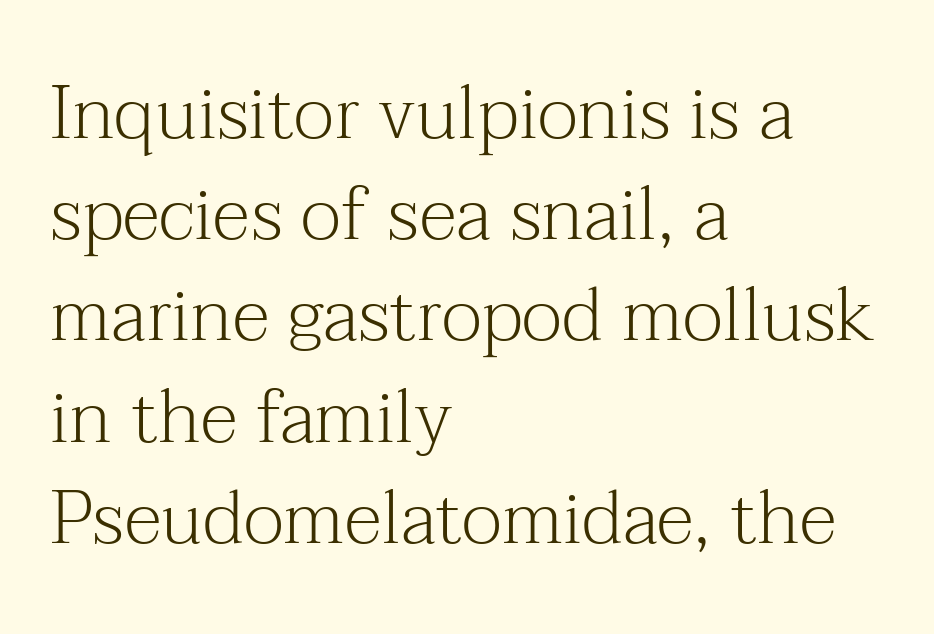
Q: Is the text bold? A: No.
Q: Is the text italic (slanted)? A: No, it is upright.
Q: Is the typeface a serif or a sans-serif typeface? A: Serif.
Q: Is the text underlined? A: No.
Q: How is the paragraph aligned? A: Left-aligned.
Q: Is the spacing between letters normal or unusually wide? A: Normal.
Q: Is the spacing between lines tight, normal or loose? A: Normal.
Q: Width (condensed, normal, or wide)? A: Normal.
Q: Stroke contrast? A: Medium.
Q: x-height? A: Medium.
Q: Monospaced? A: No.
